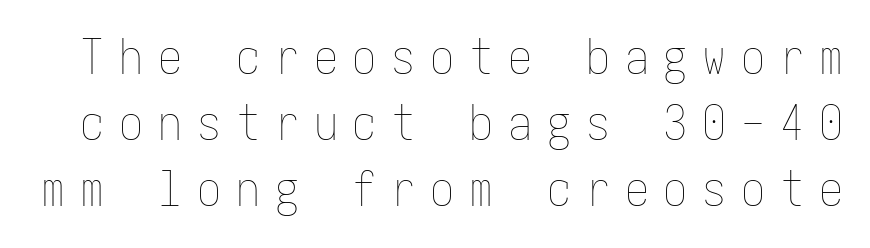
The image shows 48 px thin, condensed type, upright; set normal line spacing (1.38x), unusually wide letter spacing (+0.31 em), not underlined; low stroke contrast and a medium x-height.
